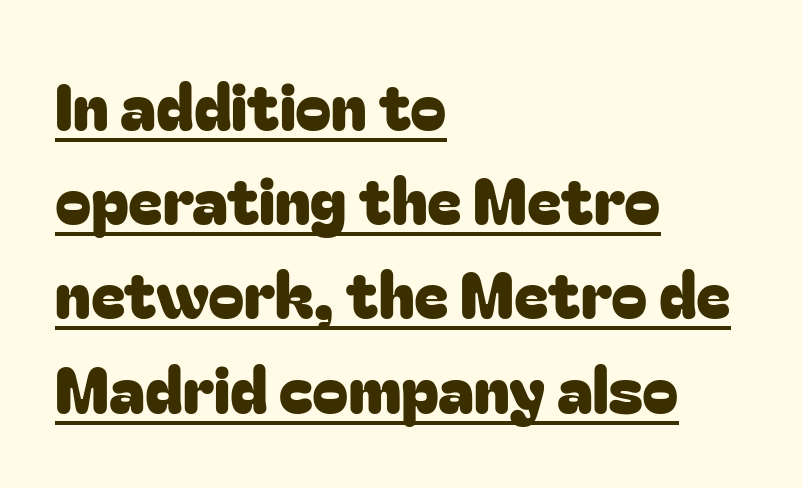
Q: Is the text italic (slanted)? A: No, it is upright.
Q: Is the typeface a serif or a sans-serif typeface? A: Sans-serif.
Q: Is the text underlined? A: Yes.
Q: How is the paragraph aligned? A: Left-aligned.
Q: Is the spacing between letters normal or unusually wide? A: Normal.
Q: Is the spacing between lines tight, normal or loose? A: Normal.
Q: Width (condensed, normal, or wide)? A: Normal.
Q: Stroke contrast? A: Low.
Q: x-height? A: Medium.
Q: Monospaced? A: No.
